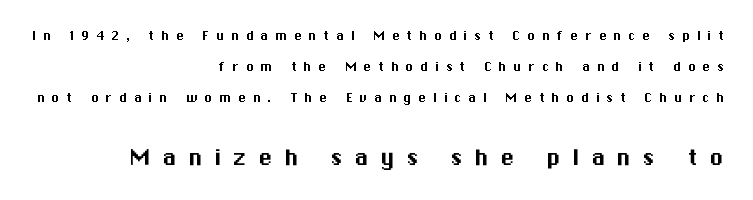
The image shows 28 px sans-serif type, upright; set right-aligned, loose line spacing (1.95x), unusually wide letter spacing (+0.42 em), not underlined; the second (bottom) block is 1.75x larger; medium stroke contrast and a medium x-height.
